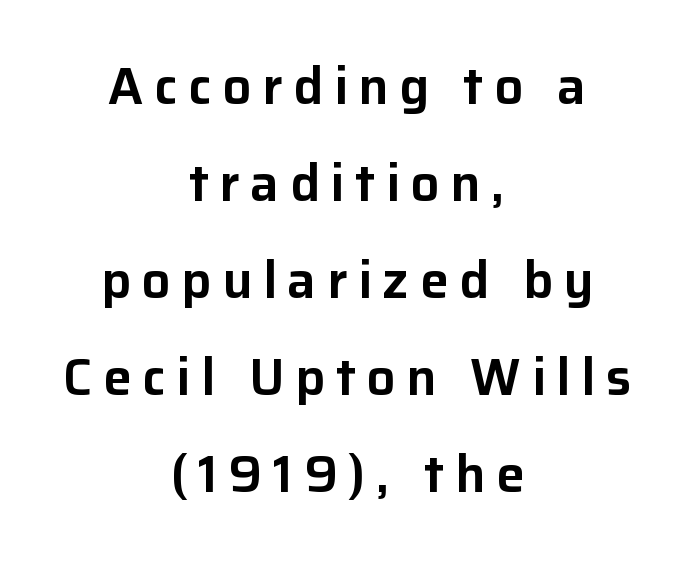
In CSS terms this would be text-align: center. Loosely led — the rows are spread out. Observe the absence of serifs on each vertical stroke in this sample. Rendered with straight, roman letterforms.
